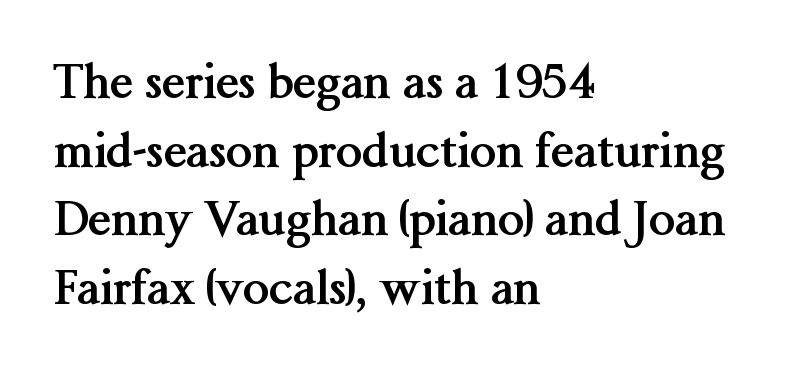
{"serif": "yes", "italic": "no", "bold": "yes", "weight": "semibold", "width": "normal", "stroke_contrast": "medium", "x_height": "medium", "monospaced": "no", "underline": "no", "align": "left", "line_spacing": "normal", "line_spacing_ratio": 1.46, "letter_spacing": "normal", "letter_spacing_em": 0.0, "glyph_px": 47}
